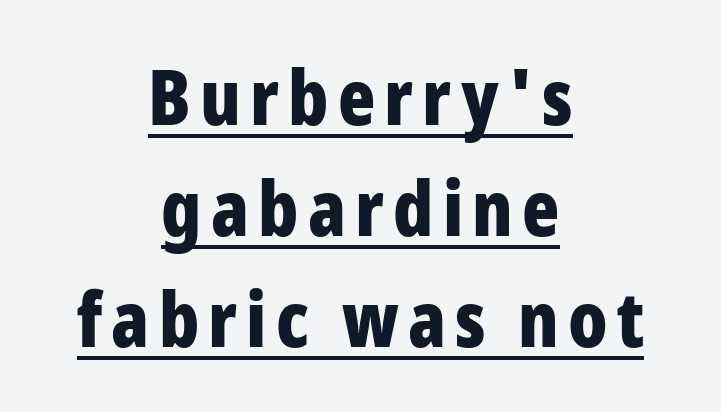
{"serif": "no", "italic": "no", "bold": "yes", "weight": "bold", "width": "condensed", "stroke_contrast": "low", "x_height": "medium", "monospaced": "no", "underline": "yes", "align": "center", "line_spacing": "normal", "line_spacing_ratio": 1.44, "glyph_px": 77}
